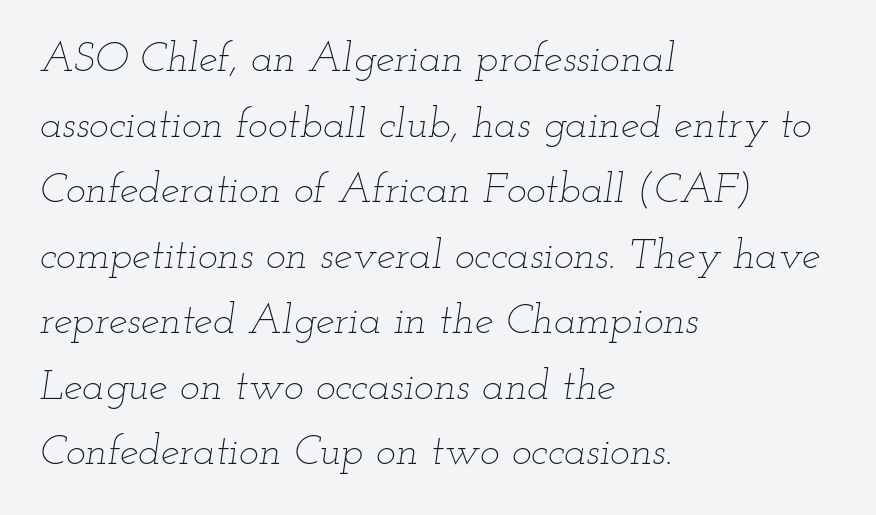
Compared with ordinary roman type, these characters are visibly tilted. Underlining? Definitely not there. Think of a printed novel: that variable character pitch is what you see here. Stems here are at most as thick as an everyday book face.
